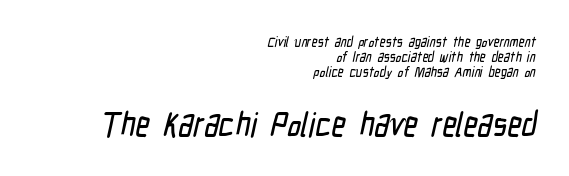
Q: Is the typeface a serif or a sans-serif typeface? A: Sans-serif.
Q: Is the text underlined? A: No.
Q: How is the paragraph aligned? A: Right-aligned.
Q: Is the spacing between letters normal or unusually wide? A: Normal.
Q: Is the spacing between lines tight, normal or loose? A: Tight.
Q: Which block of text is set in a larger size, the first (top) or the second (bottom)? A: The second (bottom) one.
Q: Width (condensed, normal, or wide)? A: Condensed.
Q: Stroke contrast? A: Low.
Q: x-height? A: Medium.
Q: Monospaced? A: No.
